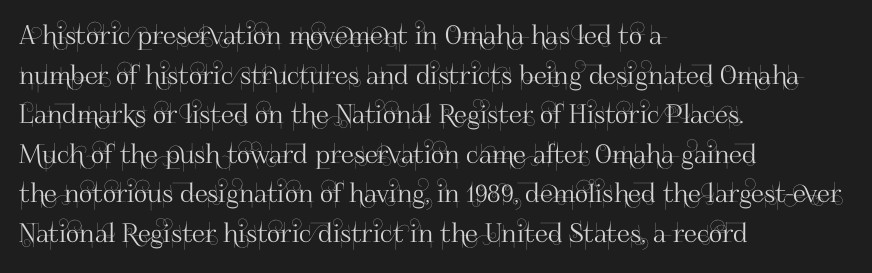
{"italic": "no", "underline": "no", "align": "left", "line_spacing": "normal", "line_spacing_ratio": 1.52, "letter_spacing": "normal", "letter_spacing_em": 0.0, "glyph_px": 26}
